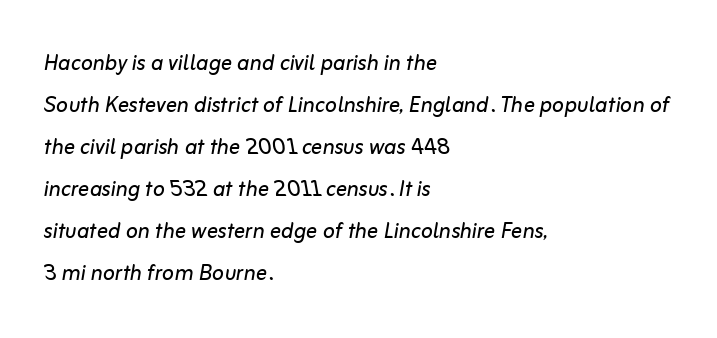
Type without underlining. In terms of letterspacing, this is plain default setting. Bold? No — there's no thickening of the strokes. You can tell it's italic because the verticals aren't actually vertical.
